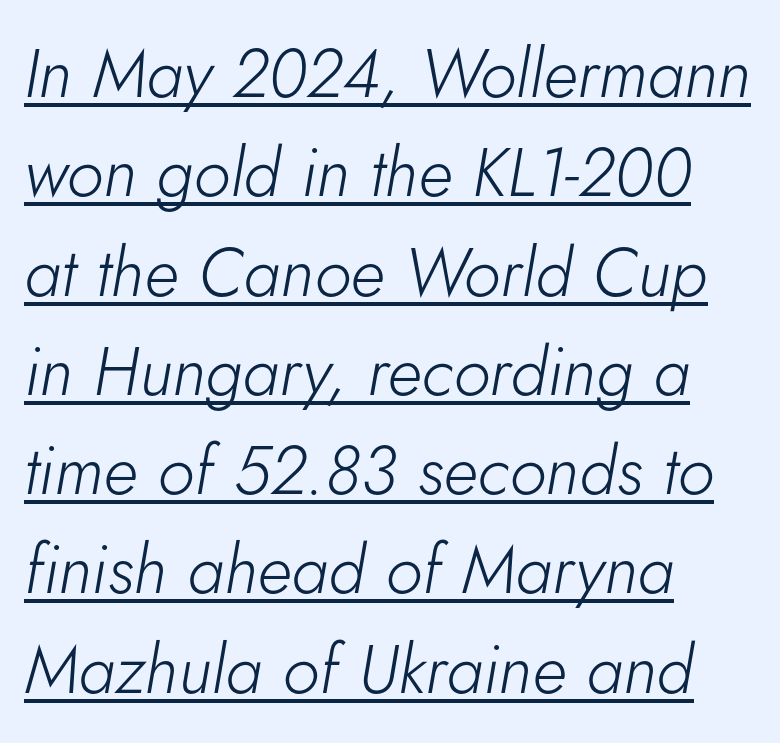
Varying glyph widths throughout — classic text-font behaviour. Stems here are at most as thick as an everyday book face. Interline gaps are of average width in this sample. Short note: letters normally spaced.
